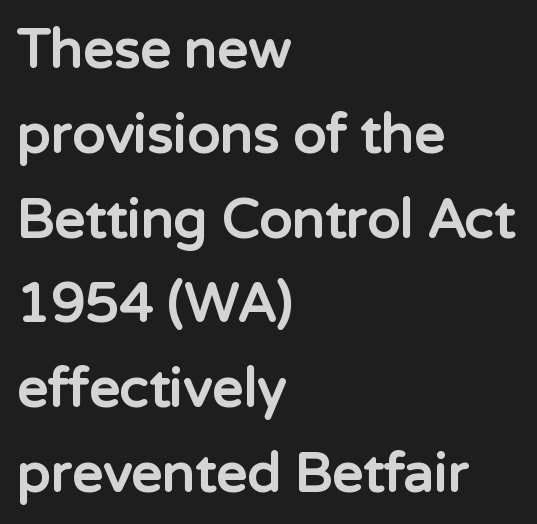
{"serif": "no", "italic": "no", "bold": "yes", "weight": "bold", "width": "normal", "stroke_contrast": "low", "x_height": "medium", "monospaced": "no", "underline": "no", "align": "left", "line_spacing": "normal", "line_spacing_ratio": 1.57, "letter_spacing": "normal", "letter_spacing_em": 0.0, "glyph_px": 54}
